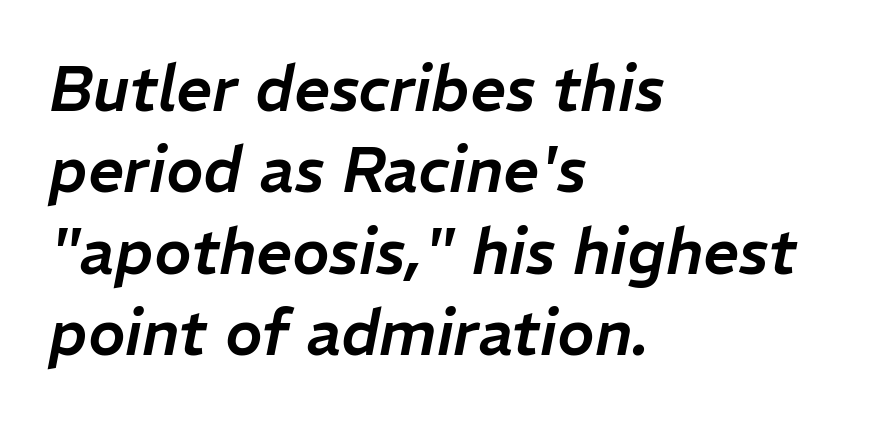
Q: Is the text italic (slanted)? A: Yes, it leans right by about 11 degrees.
Q: Is the text underlined? A: No.
Q: How is the paragraph aligned? A: Left-aligned.
Q: Is the spacing between letters normal or unusually wide? A: Normal.
Q: Is the spacing between lines tight, normal or loose? A: Normal.
Q: Width (condensed, normal, or wide)? A: Normal.
Q: Stroke contrast? A: Low.
Q: x-height? A: Medium.
Q: Monospaced? A: No.
